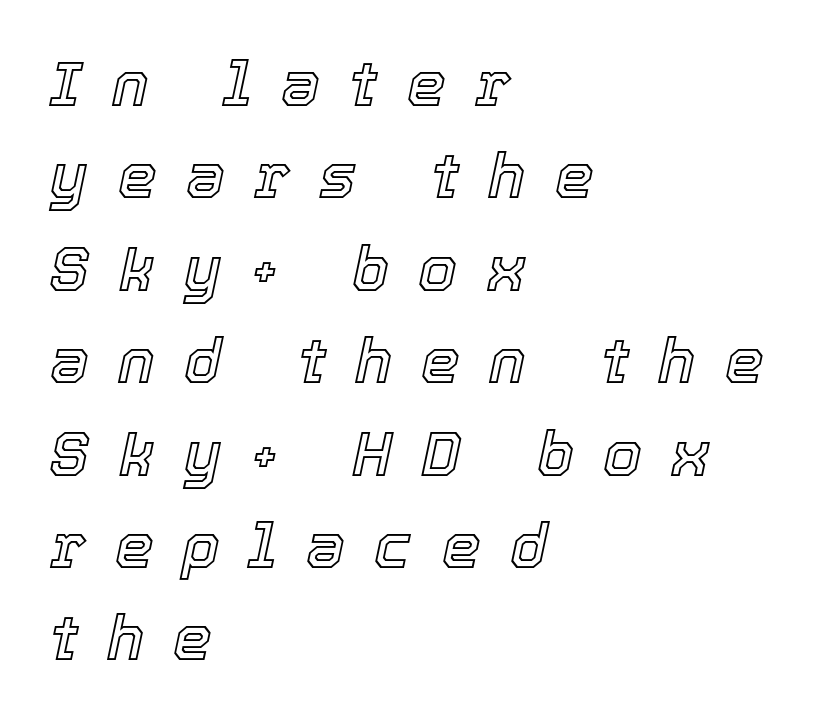
The space directly below the letters is spotless. The gaps between neighbouring characters are conspicuously large. Baseline-to-baseline distance is the conventional proportion of letter height. Is this a fixed-width face? No — the glyphs have proportional, varying widths. Quick note: italic.
